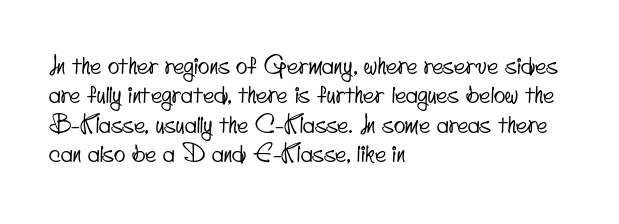
Q: Is the text underlined? A: No.
Q: How is the paragraph aligned? A: Left-aligned.
Q: Is the spacing between letters normal or unusually wide? A: Normal.
